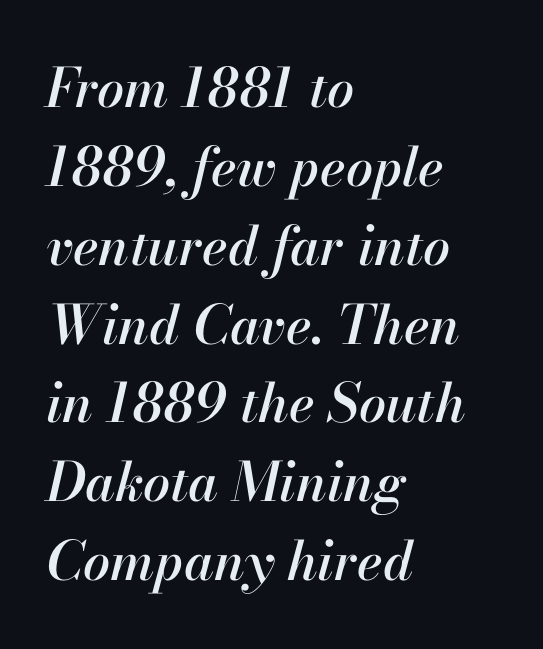
Q: Is the text italic (slanted)? A: Yes, it leans right by about 13 degrees.
Q: Is the text underlined? A: No.
Q: How is the paragraph aligned? A: Left-aligned.
Q: Is the spacing between letters normal or unusually wide? A: Normal.
Q: Is the spacing between lines tight, normal or loose? A: Normal.
Q: Width (condensed, normal, or wide)? A: Normal.
Q: Stroke contrast? A: High.
Q: x-height? A: Small.
Q: Monospaced? A: No.
